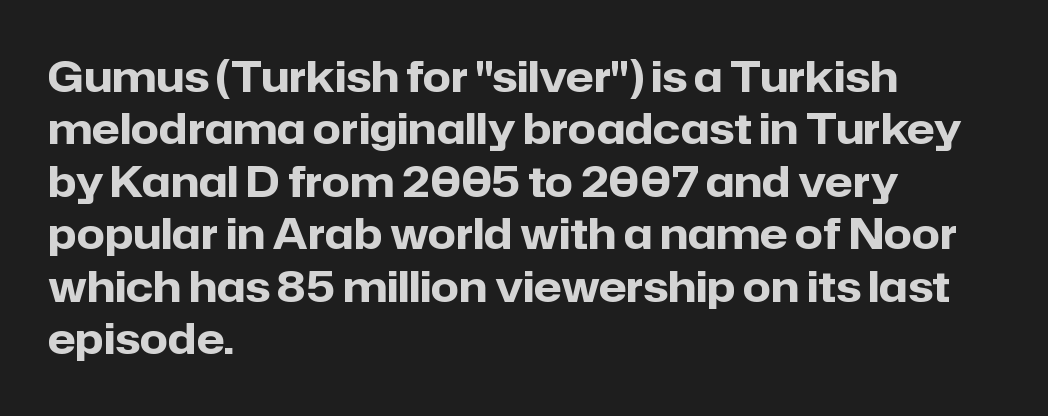
Q: Is the text bold? A: Yes.
Q: Is the text italic (slanted)? A: No, it is upright.
Q: Is the typeface a serif or a sans-serif typeface? A: Sans-serif.
Q: Is the text underlined? A: No.
Q: How is the paragraph aligned? A: Left-aligned.
Q: Is the spacing between letters normal or unusually wide? A: Normal.
Q: Is the spacing between lines tight, normal or loose? A: Normal.
Q: Width (condensed, normal, or wide)? A: Normal.
Q: Stroke contrast? A: Low.
Q: x-height? A: Medium.
Q: Monospaced? A: No.
